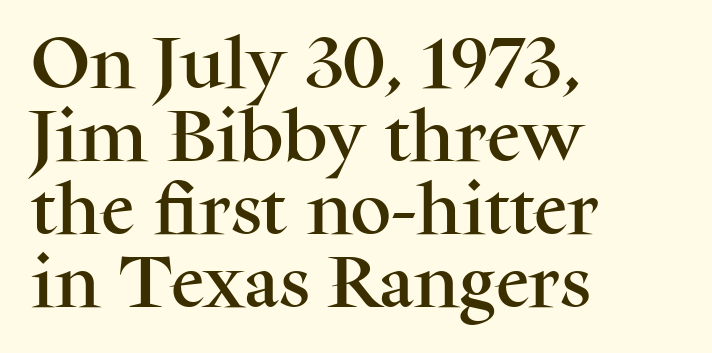
Nothing unusual about the tracking: characters are spaced as the font intends. Interline gaps are of average width in this sample. Unlike italic type, these characters show no tilt at all. Here the designer chose a conventional face with non-uniform glyph widths. Descenders hang freely into open space.
